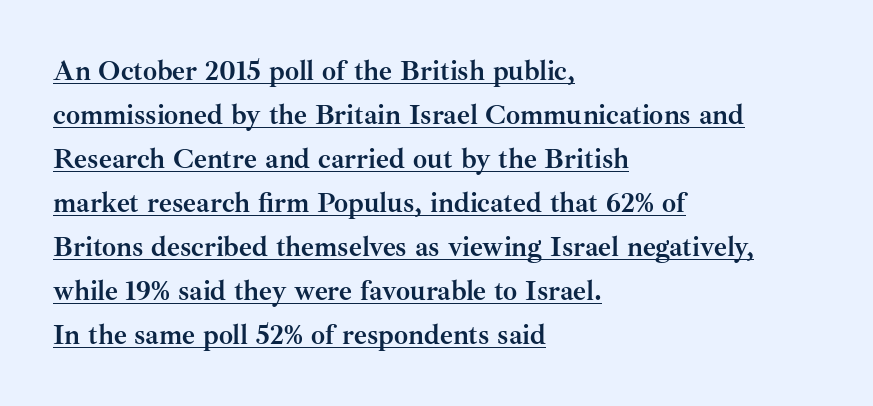
The image shows 28 px semibold serif type, upright; set left-aligned, normal line spacing (1.57x), normal letter spacing, underlined; medium stroke contrast and a small x-height.
